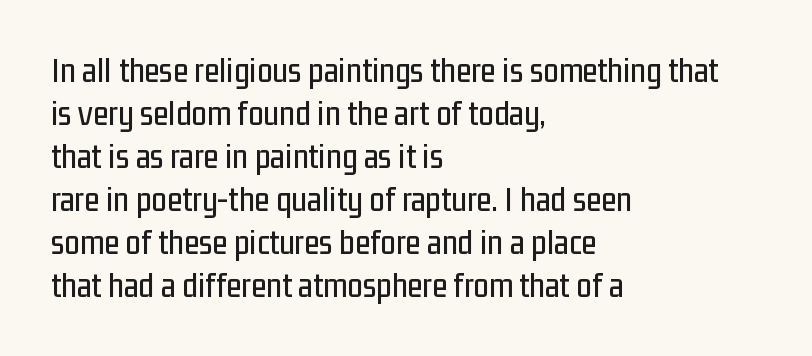
{"serif": "no", "italic": "no", "width": "condensed", "stroke_contrast": "low", "x_height": "medium", "monospaced": "no", "underline": "no", "align": "left", "line_spacing_ratio": 1.23, "letter_spacing": "normal", "letter_spacing_em": 0.0, "glyph_px": 35}
